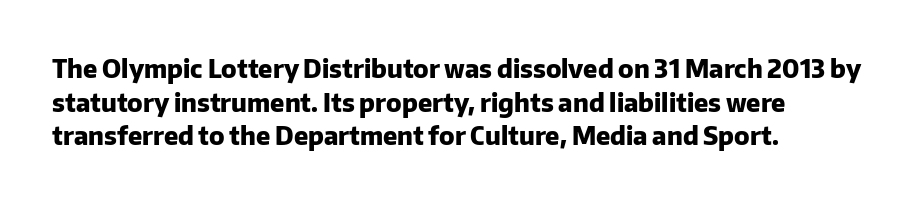
Students, note that the glyphs here touch the page at normal intervals. Chunky letters — that's bold for sure. Descenders are the only things crossing below the line. Notice how the passage keeps a crisp vertical edge on the left only.
